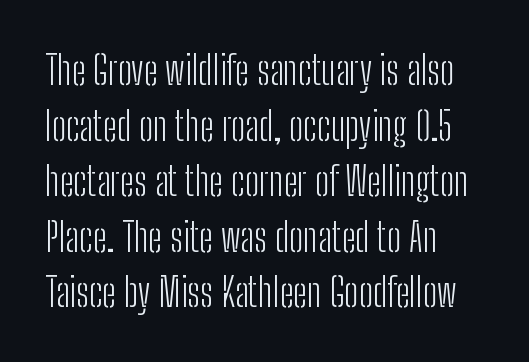
{"serif": "no", "italic": "no", "bold": "no", "weight": "light", "width": "condensed", "stroke_contrast": "low", "x_height": "medium", "monospaced": "no", "underline": "no", "align": "left", "line_spacing": "normal", "line_spacing_ratio": 1.39, "letter_spacing": "normal", "letter_spacing_em": 0.0, "glyph_px": 40}
